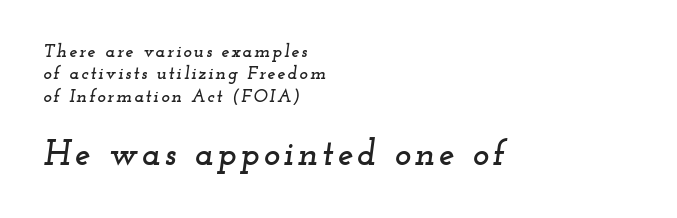
The image shows 35 px wide serif type, italic (leaning right); set left-aligned, normal line spacing (1.25x), not underlined; the second (bottom) block is 1.94x larger; low stroke contrast and a small x-height.
